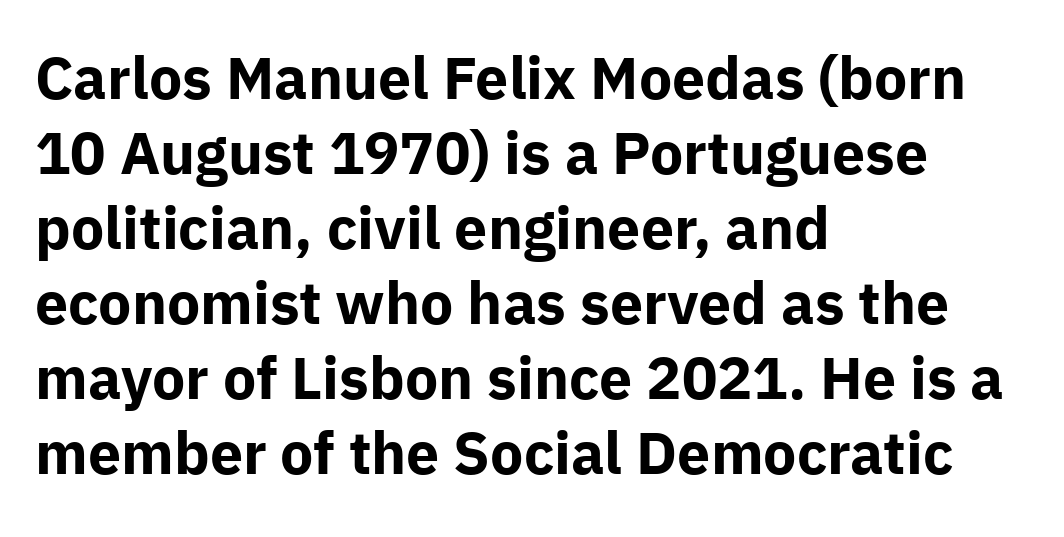
Q: Is the text bold? A: Yes.
Q: Is the text italic (slanted)? A: No, it is upright.
Q: Is the typeface a serif or a sans-serif typeface? A: Sans-serif.
Q: Is the text underlined? A: No.
Q: How is the paragraph aligned? A: Left-aligned.
Q: Is the spacing between letters normal or unusually wide? A: Normal.
Q: Is the spacing between lines tight, normal or loose? A: Normal.
Q: Width (condensed, normal, or wide)? A: Normal.
Q: Stroke contrast? A: Low.
Q: x-height? A: Medium.
Q: Monospaced? A: No.
